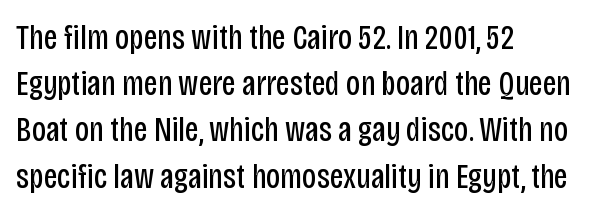
Q: Is the text bold? A: No.
Q: Is the text italic (slanted)? A: No, it is upright.
Q: Is the typeface a serif or a sans-serif typeface? A: Sans-serif.
Q: Is the text underlined? A: No.
Q: How is the paragraph aligned? A: Left-aligned.
Q: Is the spacing between letters normal or unusually wide? A: Normal.
Q: Is the spacing between lines tight, normal or loose? A: Normal.
Q: Width (condensed, normal, or wide)? A: Condensed.
Q: Stroke contrast? A: Low.
Q: x-height? A: Large.
Q: Monospaced? A: No.
